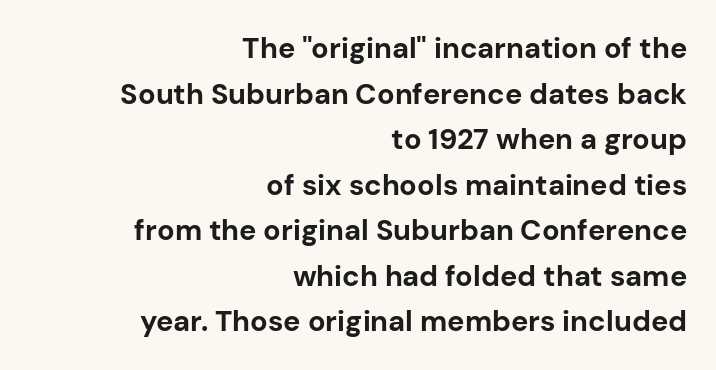
{"serif": "no", "italic": "no", "bold": "yes", "weight": "bold", "width": "normal", "stroke_contrast": "low", "x_height": "medium", "monospaced": "no", "underline": "no", "align": "right", "line_spacing": "normal", "line_spacing_ratio": 1.57, "letter_spacing": "normal", "letter_spacing_em": 0.0, "glyph_px": 29}
